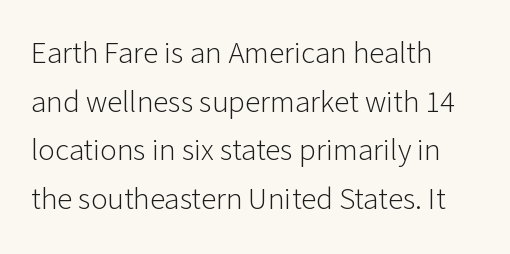
This rendering leaves character spacing at its baseline value. Is the type heavy? It reads as light-to-regular instead. A normal amount of white space separates one row of letters from the next. The letters advance in unequal steps, a hallmark of proportional type. The rendering shows plain stroke endings on the letterforms — a sans-serif design. Characters remain perfectly vertical along every line.
